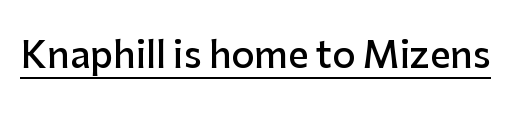
The image shows 36 px semibold sans-serif type, upright; set normal letter spacing, underlined; low stroke contrast and a medium x-height.
